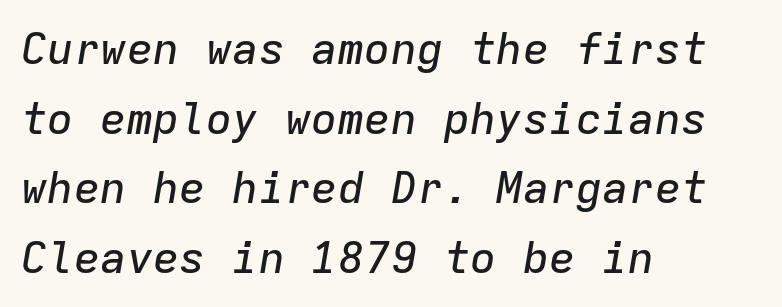
The space directly below the letters is spotless. The compositor pushed each line to the left boundary. The passage shown stacks its lines at a standard gap. Monospaced: the letters line up in strict vertical columns. A typesetter would mark this as italic.
